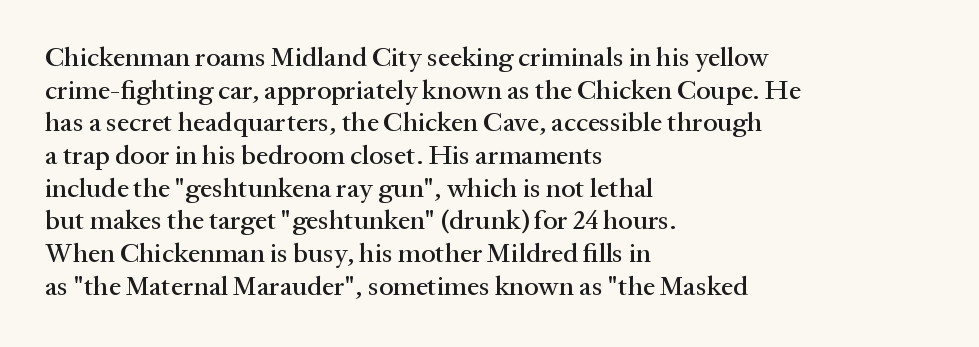
Q: Is the text italic (slanted)? A: No, it is upright.
Q: Is the text underlined? A: No.
Q: How is the paragraph aligned? A: Left-aligned.
Q: Is the spacing between letters normal or unusually wide? A: Normal.
